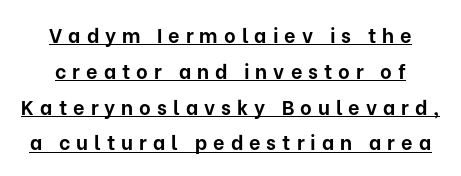
{"italic": "no", "bold": "yes", "underline": "yes", "line_spacing_ratio": 1.79, "letter_spacing": "wide", "letter_spacing_em": 0.3, "glyph_px": 20}
